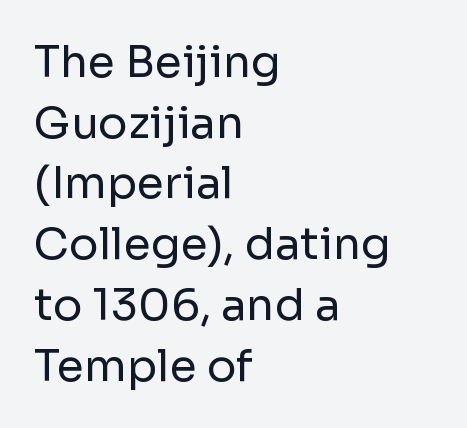
{"serif": "no", "italic": "no", "bold": "no", "weight": "regular", "width": "normal", "stroke_contrast": "low", "x_height": "medium", "monospaced": "no", "underline": "no", "align": "left", "line_spacing": "normal", "line_spacing_ratio": 1.38, "letter_spacing": "normal", "letter_spacing_em": 0.0, "glyph_px": 44}
